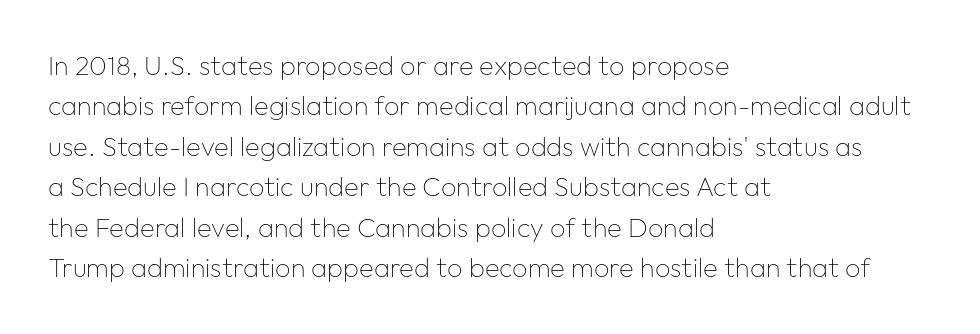
Q: Is the text bold? A: No.
Q: Is the text italic (slanted)? A: No, it is upright.
Q: Is the text underlined? A: No.
Q: How is the paragraph aligned? A: Left-aligned.
Q: Is the spacing between letters normal or unusually wide? A: Normal.
Q: Is the spacing between lines tight, normal or loose? A: Normal.
